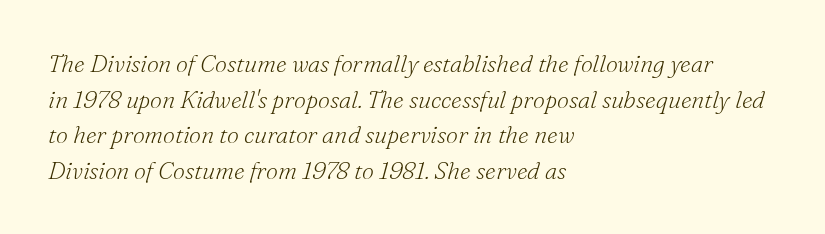
Q: Is the text bold? A: No.
Q: Is the text italic (slanted)? A: Yes, it leans right by about 16 degrees.
Q: Is the text underlined? A: No.
Q: How is the paragraph aligned? A: Left-aligned.
Q: Is the spacing between letters normal or unusually wide? A: Normal.
Q: Is the spacing between lines tight, normal or loose? A: Normal.
